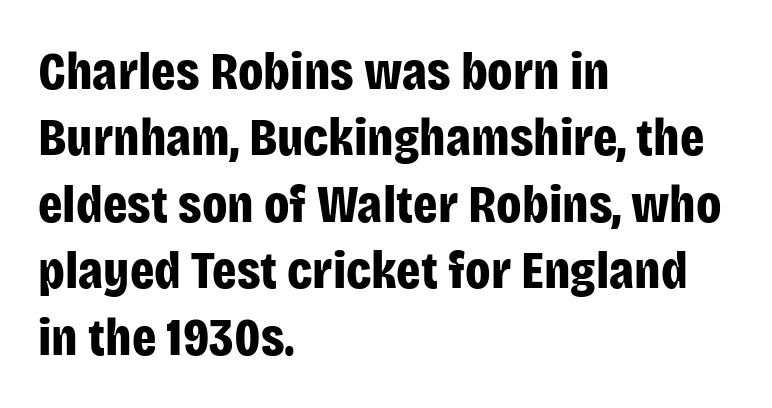
Q: Is the text bold? A: Yes.
Q: Is the text italic (slanted)? A: No, it is upright.
Q: Is the typeface a serif or a sans-serif typeface? A: Sans-serif.
Q: Is the text underlined? A: No.
Q: How is the paragraph aligned? A: Left-aligned.
Q: Is the spacing between letters normal or unusually wide? A: Normal.
Q: Width (condensed, normal, or wide)? A: Condensed.
Q: Stroke contrast? A: Low.
Q: x-height? A: Large.
Q: Monospaced? A: No.
